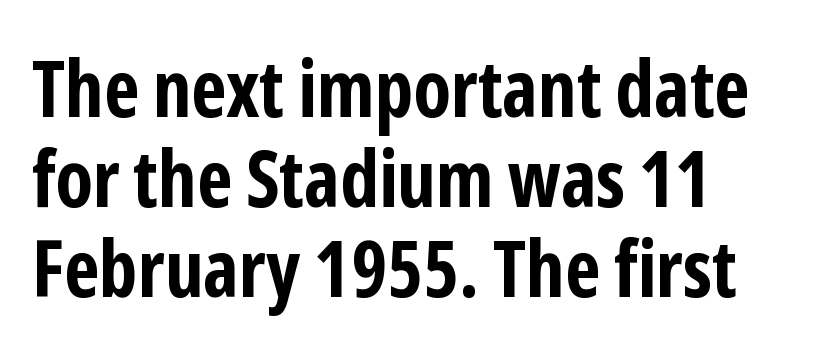
Q: Is the text bold? A: Yes.
Q: Is the text italic (slanted)? A: No, it is upright.
Q: Is the typeface a serif or a sans-serif typeface? A: Sans-serif.
Q: Is the text underlined? A: No.
Q: How is the paragraph aligned? A: Left-aligned.
Q: Is the spacing between letters normal or unusually wide? A: Normal.
Q: Is the spacing between lines tight, normal or loose? A: Tight.
Q: Width (condensed, normal, or wide)? A: Condensed.
Q: Stroke contrast? A: Low.
Q: x-height? A: Medium.
Q: Monospaced? A: No.
